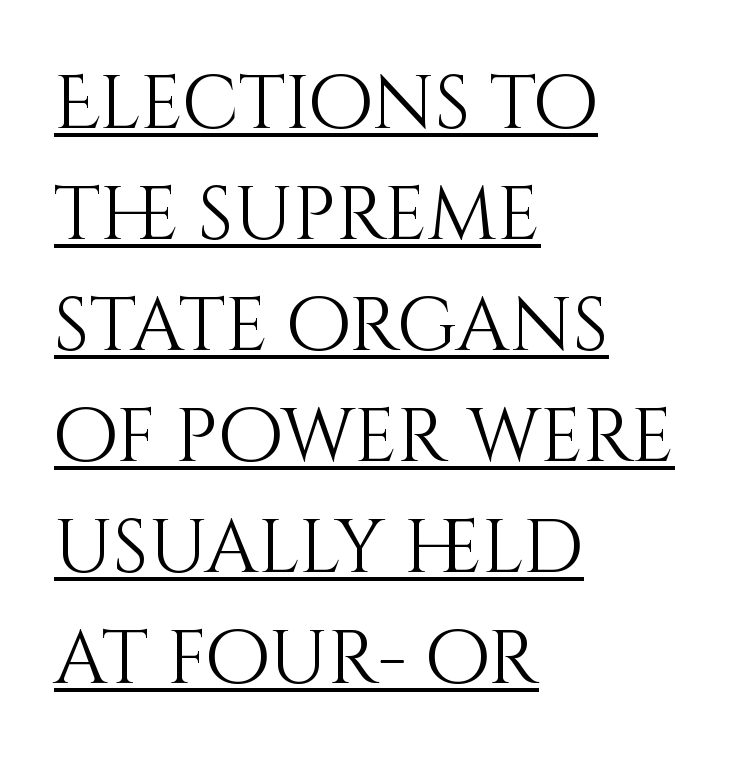
Q: Is the text bold? A: No.
Q: Is the text italic (slanted)? A: No, it is upright.
Q: Is the text underlined? A: Yes.
Q: How is the paragraph aligned? A: Left-aligned.
Q: Is the spacing between letters normal or unusually wide? A: Normal.
Q: Is the spacing between lines tight, normal or loose? A: Normal.
Q: Width (condensed, normal, or wide)? A: Normal.
Q: Stroke contrast? A: Medium.
Q: x-height? A: Large.
Q: Monospaced? A: No.
